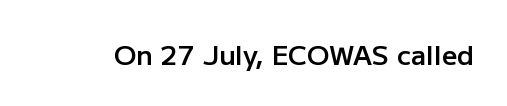
Honestly, the letter spacing is just normal — you wouldn't notice it. Only glyphs here, with clear space below each row. The typography opts for an upright posture over an oblique one. Set as a demibold, roughly 600 on the weight scale.
